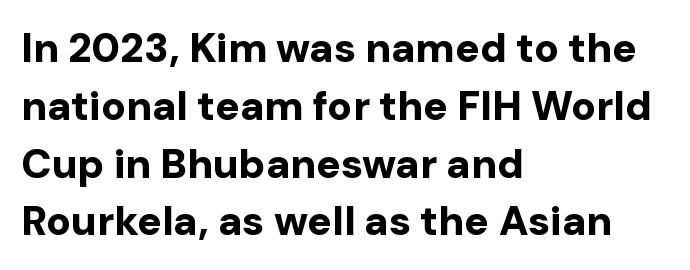
{"serif": "no", "italic": "no", "bold": "yes", "weight": "bold", "width": "normal", "stroke_contrast": "low", "x_height": "medium", "monospaced": "no", "underline": "no", "align": "left", "line_spacing": "normal", "line_spacing_ratio": 1.41, "letter_spacing": "normal", "letter_spacing_em": 0.0, "glyph_px": 41}
